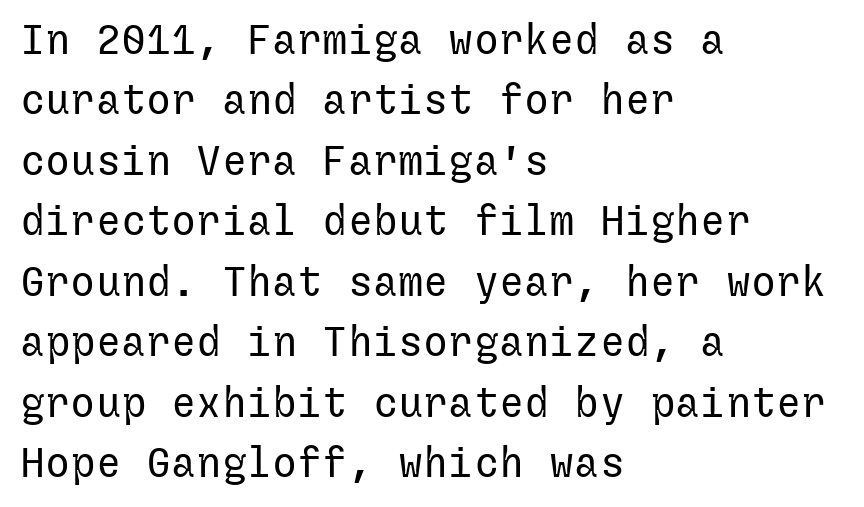
Q: Is the text bold? A: No.
Q: Is the text italic (slanted)? A: No, it is upright.
Q: Is the typeface a serif or a sans-serif typeface? A: Sans-serif.
Q: Is the text underlined? A: No.
Q: How is the paragraph aligned? A: Left-aligned.
Q: Is the spacing between letters normal or unusually wide? A: Normal.
Q: Is the spacing between lines tight, normal or loose? A: Normal.
Q: Width (condensed, normal, or wide)? A: Normal.
Q: Stroke contrast? A: Low.
Q: x-height? A: Medium.
